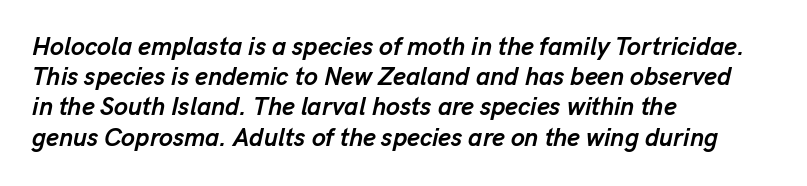
Leftover space on each line is placed entirely after the last word. Glyph-to-glyph distance matches everyday printed text. This sample uses an oblique cut, with every glyph tilted off the vertical. Only glyphs here, with clear space below each row. Heft: maximum for text — a bold.
